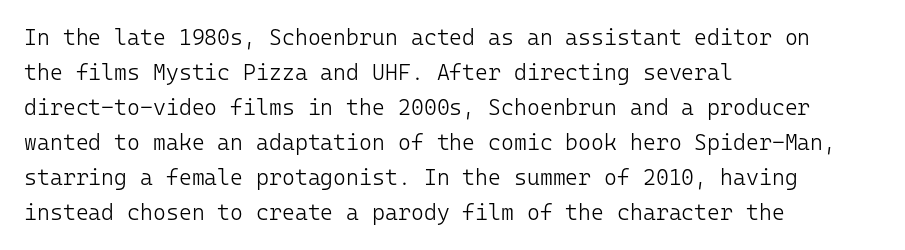
Q: Is the text bold? A: No.
Q: Is the text italic (slanted)? A: No, it is upright.
Q: Is the text underlined? A: No.
Q: How is the paragraph aligned? A: Left-aligned.
Q: Is the spacing between letters normal or unusually wide? A: Normal.
Q: Is the spacing between lines tight, normal or loose? A: Normal.
